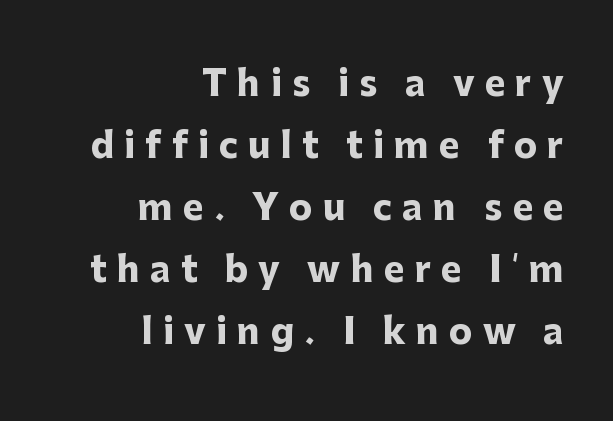
The image shows 35 px heavy sans-serif type, upright; set right-aligned, line spacing 1.77x, unusually wide letter spacing (+0.29 em), not underlined; low stroke contrast and a medium x-height.
